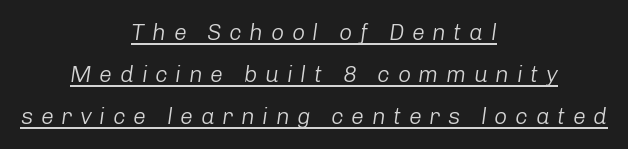
A continuous stroke trails under the words, as in a hyperlink. Caption: face not bold, strokes unweighted. Is the type slanted? Yes — the strokes lean at a clear angle. Horizontally, the lines are justified to the midpoint only.
